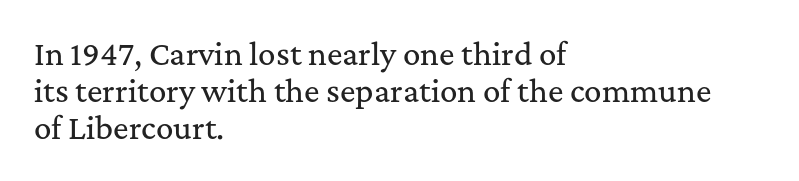
The letters carry serifs — small finishing strokes at the ends of their stems. The type sits square on the baseline with zero lean. The foot of each line stays bare and open. The tracking reads as untouched default to a designer's eye. The setting favours the left margin, as ordinary paragraphs usually do. In terms of leading, this rendering sits right in the middle.
